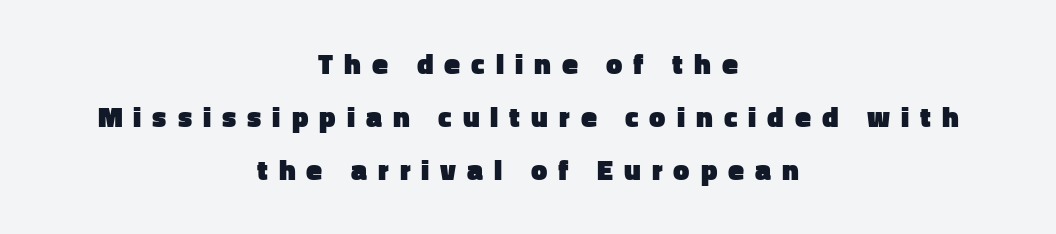
{"serif": "no", "italic": "no", "bold": "yes", "weight": "heavy", "width": "normal", "stroke_contrast": "low", "x_height": "medium", "monospaced": "no", "underline": "no", "align": "center", "line_spacing_ratio": 1.83, "letter_spacing": "wide", "letter_spacing_em": 0.38, "glyph_px": 29}
